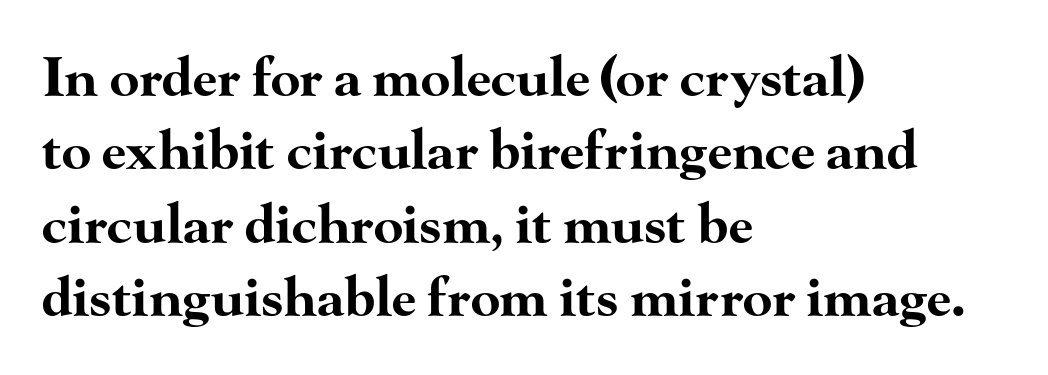
The image shows 54 px bold, wide serif type, upright; set left-aligned, normal line spacing (1.36x), normal letter spacing, not underlined; high stroke contrast and a small x-height.
